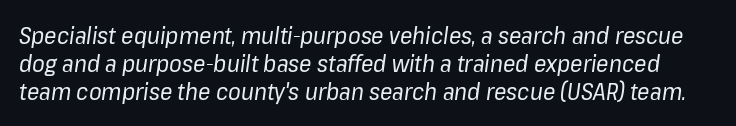
Q: Is the text bold? A: No.
Q: Is the text italic (slanted)? A: Yes, it leans right by about 8 degrees.
Q: Is the text underlined? A: No.
Q: Is the spacing between letters normal or unusually wide? A: Normal.
